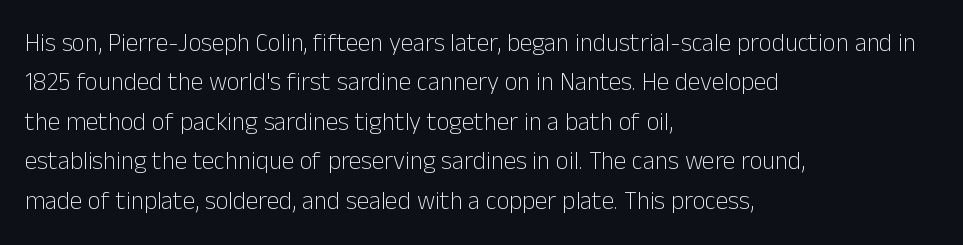
Q: Is the text bold? A: No.
Q: Is the text italic (slanted)? A: No, it is upright.
Q: Is the text underlined? A: No.
Q: How is the paragraph aligned? A: Left-aligned.
Q: Is the spacing between letters normal or unusually wide? A: Normal.
Q: Is the spacing between lines tight, normal or loose? A: Normal.
